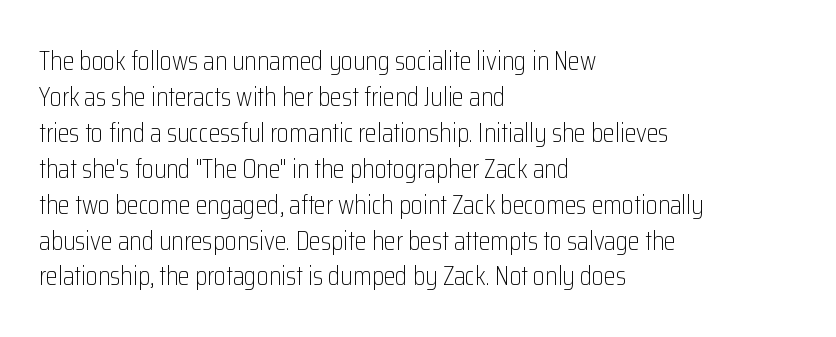
{"italic": "no", "bold": "no", "underline": "no", "align": "left", "line_spacing": "normal", "line_spacing_ratio": 1.33, "letter_spacing": "normal", "letter_spacing_em": 0.0, "glyph_px": 27}
